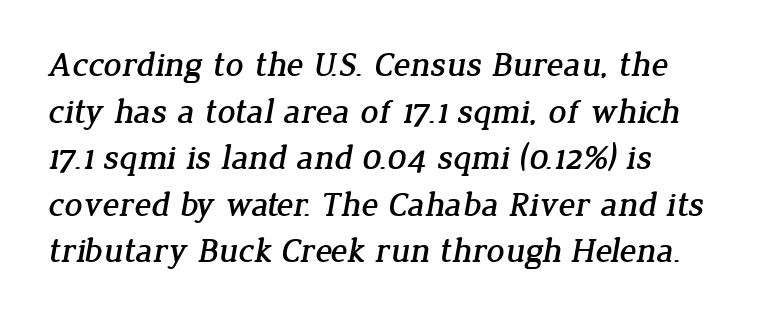
Think of a printed novel: that variable character pitch is what you see here. No word sits above an underline. Normally led — the rows are evenly, conventionally spaced. The letterforms sit shoulder to shoulder at normal distance. This rendering uses left alignment, leaving the right contour irregular.
